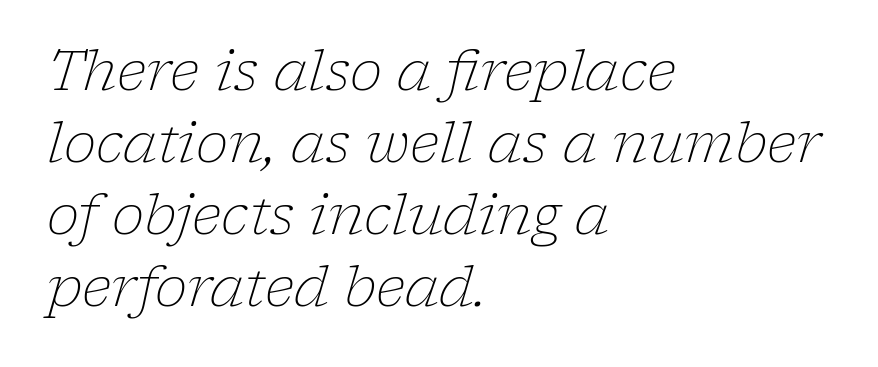
Q: Is the text bold? A: No.
Q: Is the text italic (slanted)? A: Yes, it leans right by about 17 degrees.
Q: Is the typeface a serif or a sans-serif typeface? A: Serif.
Q: Is the text underlined? A: No.
Q: How is the paragraph aligned? A: Left-aligned.
Q: Is the spacing between letters normal or unusually wide? A: Normal.
Q: Is the spacing between lines tight, normal or loose? A: Normal.
Q: Width (condensed, normal, or wide)? A: Normal.
Q: Stroke contrast? A: Low.
Q: x-height? A: Medium.
Q: Monospaced? A: No.
